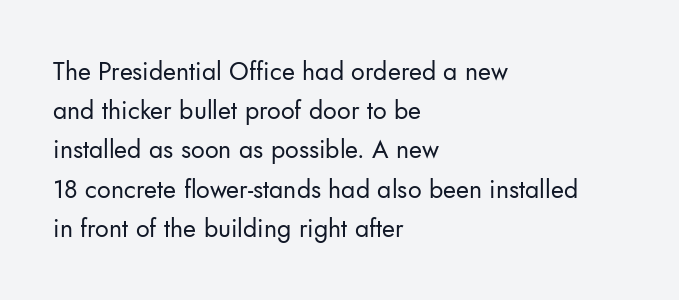
Is this a heavy cut? Hardly; it is regular or lighter. In CSS terms this would be text-align: left. Words appear dense and cohesive because spacing is normal. The gap between lines stays unmarked. Reading down the column, the eye jumps a familiar distance to each next line. This is roman type, the default non-slanted kind.
